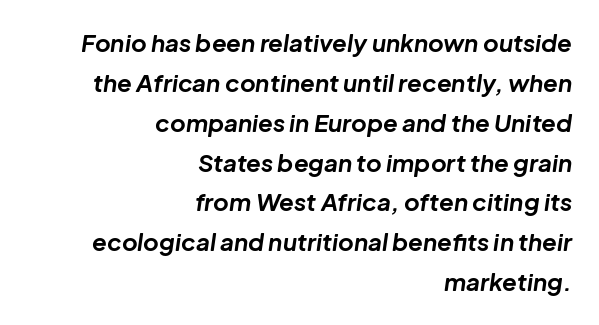
The font is running at its bold setting. Students, observe: this is what conventionally led text looks like. Observe the lean: these are italic letterforms. Just letters on the line, the space beneath them empty. Right-aligned paragraph, ragged on the left. Short note: letters normally spaced.
